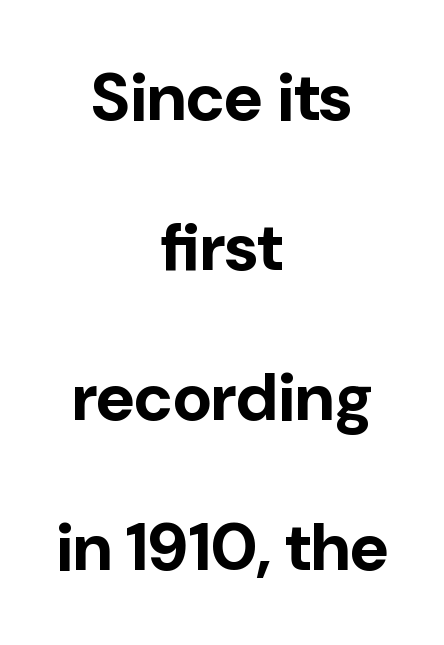
{"serif": "no", "italic": "no", "bold": "yes", "weight": "bold", "width": "normal", "stroke_contrast": "low", "x_height": "medium", "monospaced": "no", "underline": "no", "align": "center", "line_spacing": "loose", "line_spacing_ratio": 2.24, "letter_spacing": "normal", "letter_spacing_em": 0.0, "glyph_px": 67}
